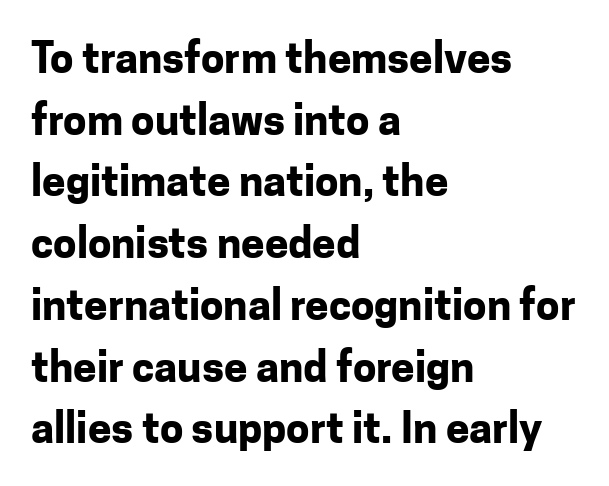
Looks like regular typesetting: each glyph gets only the width it needs. The type sits square on the baseline with zero lean. Classification — sans serif. Type without underlining. The ragged edge is on the right, which tells us the setting is flush left.
